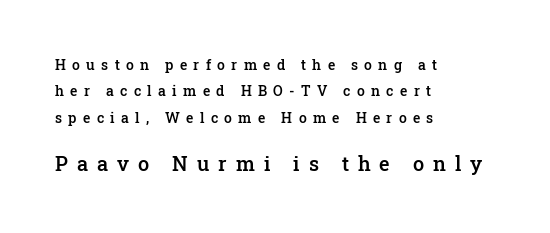
The image shows 20 px text type, upright; set left-aligned, line spacing 1.89x, unusually wide letter spacing (+0.45 em), not underlined; the second (bottom) block is 1.43x larger.
